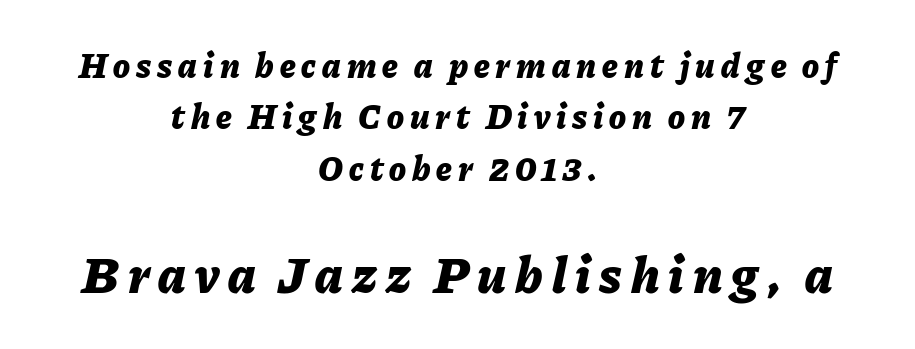
{"italic": "yes", "lean": "right", "slant_degrees": 11, "bold": "yes", "weight": "bold", "width": "normal", "stroke_contrast": "low", "x_height": "medium", "monospaced": "no", "underline": "no", "align": "center", "line_spacing": "normal", "line_spacing_ratio": 1.47, "larger_block": "second", "size_ratio": 1.49, "glyph_px": 52}
